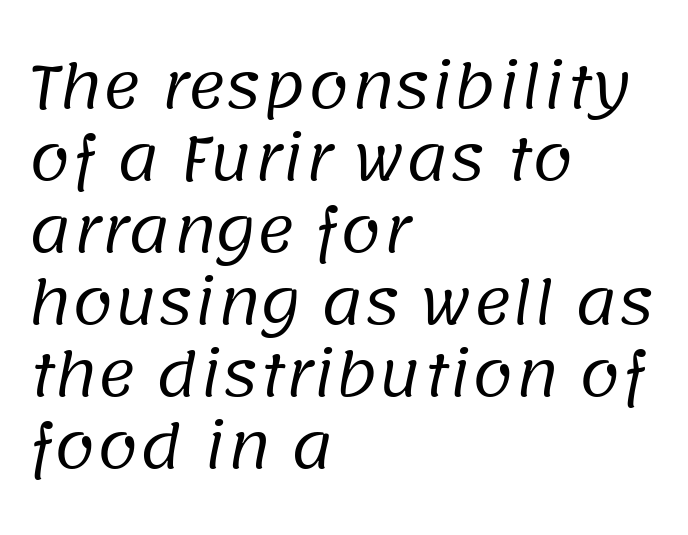
Q: Is the text bold? A: No.
Q: Is the typeface a serif or a sans-serif typeface? A: Sans-serif.
Q: Is the text underlined? A: No.
Q: How is the paragraph aligned? A: Left-aligned.
Q: Is the spacing between letters normal or unusually wide? A: Normal.
Q: Width (condensed, normal, or wide)? A: Normal.
Q: Stroke contrast? A: Low.
Q: x-height? A: Large.
Q: Monospaced? A: No.
